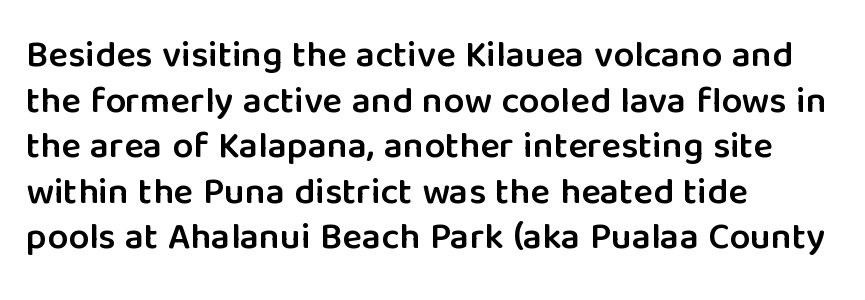
The image shows 37 px semibold sans-serif type, upright; set left-aligned, line spacing 1.23x, normal letter spacing, not underlined; low stroke contrast and a medium x-height.
